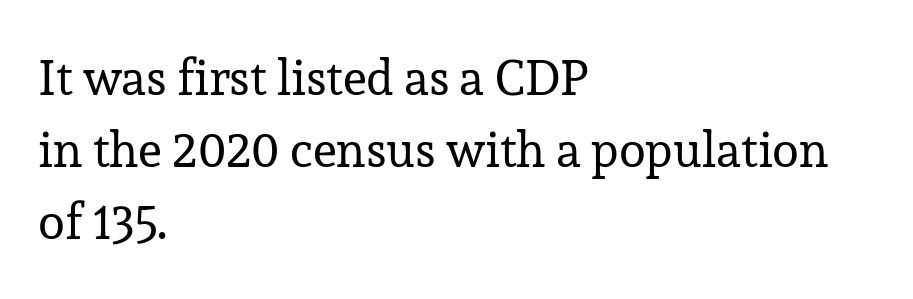
The image shows 49 px regular-weight serif type, upright; set left-aligned, normal line spacing (1.47x), normal letter spacing, not underlined; low stroke contrast and a medium x-height.
